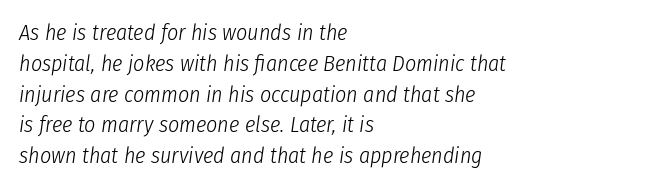
This rendering features lettering with no underline. Observe the ordinary spacing: letters are neighbours, not strangers. Tall strokes in this sample are angled rather than plumb. Does the copy run flush right? No — it runs flush left. No heavy texture on the line: the type isn't bold. Notice how descenders clear the ascenders below comfortably — that's standard leading.
